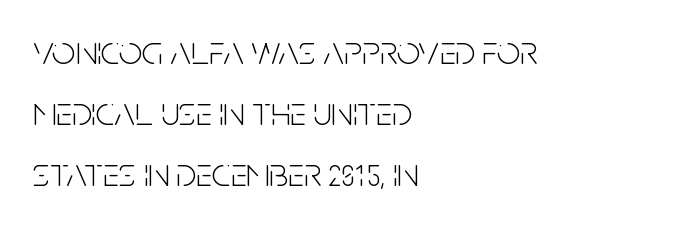
The rendering keeps characters at their native spacing. This sample is left-justified, so line endings fall wherever the words run out. Interline gaps are of average width in this sample. Stems here are at most as thick as an everyday book face.
